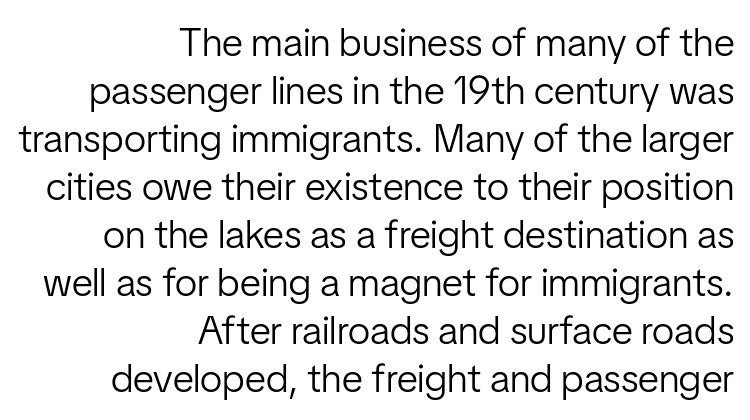
{"serif": "no", "italic": "no", "bold": "no", "weight": "light", "width": "condensed", "stroke_contrast": "low", "x_height": "medium", "monospaced": "no", "underline": "no", "align": "right", "line_spacing_ratio": 1.2, "letter_spacing": "normal", "letter_spacing_em": 0.0, "glyph_px": 40}
